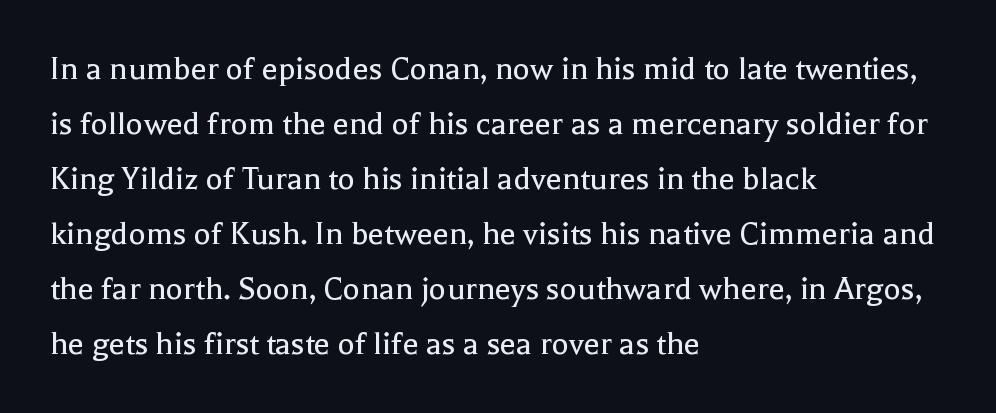
Q: Is the text bold? A: No.
Q: Is the text italic (slanted)? A: No, it is upright.
Q: Is the typeface a serif or a sans-serif typeface? A: Serif.
Q: Is the text underlined? A: No.
Q: How is the paragraph aligned? A: Left-aligned.
Q: Is the spacing between letters normal or unusually wide? A: Normal.
Q: Is the spacing between lines tight, normal or loose? A: Normal.
Q: Width (condensed, normal, or wide)? A: Normal.
Q: x-height? A: Medium.
Q: Monospaced? A: No.
